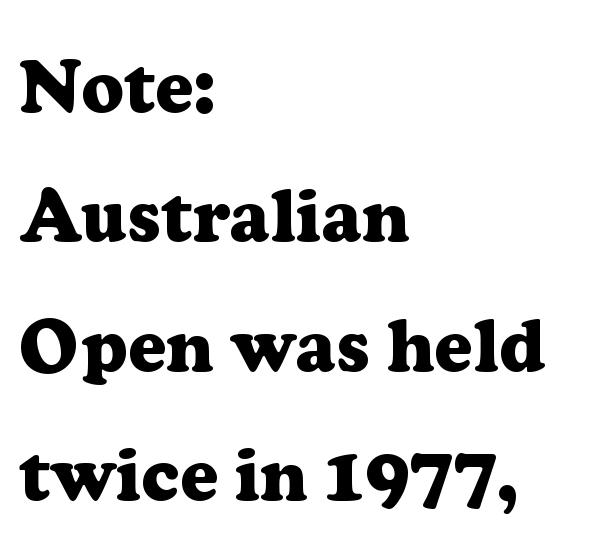
Q: Is the text bold? A: Yes.
Q: Is the text italic (slanted)? A: No, it is upright.
Q: Is the typeface a serif or a sans-serif typeface? A: Serif.
Q: Is the text underlined? A: No.
Q: How is the paragraph aligned? A: Left-aligned.
Q: Is the spacing between letters normal or unusually wide? A: Normal.
Q: Width (condensed, normal, or wide)? A: Normal.
Q: Stroke contrast? A: Low.
Q: x-height? A: Medium.
Q: Monospaced? A: No.
